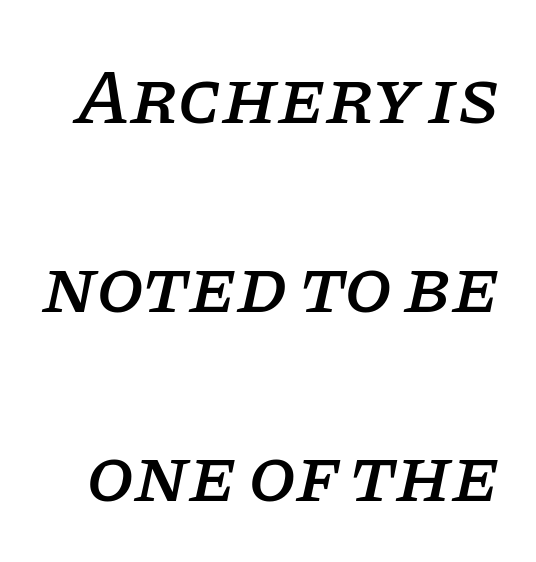
The image shows 78 px serif type, italic (leaning right); set loose line spacing (2.42x), normal letter spacing, not underlined; low stroke contrast and a large x-height.
